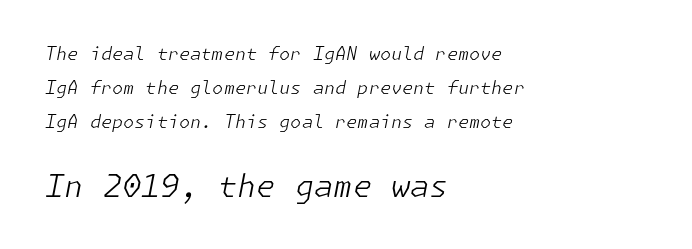
Q: Is the text bold? A: No.
Q: Is the text italic (slanted)? A: Yes, it leans right by about 11 degrees.
Q: Is the text underlined? A: No.
Q: How is the paragraph aligned? A: Left-aligned.
Q: Is the spacing between letters normal or unusually wide? A: Normal.
Q: Which block of text is set in a larger size, the first (top) or the second (bottom)? A: The second (bottom) one.
Q: Width (condensed, normal, or wide)? A: Normal.
Q: Stroke contrast? A: Low.
Q: x-height? A: Medium.
